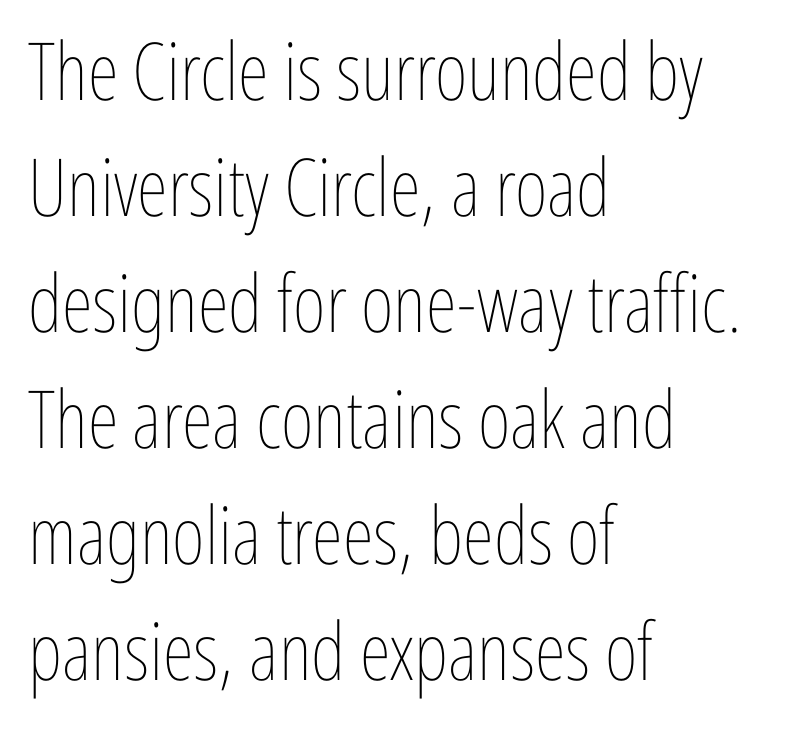
{"italic": "no", "bold": "no", "weight": "thin", "width": "condensed", "stroke_contrast": "low", "x_height": "medium", "monospaced": "no", "underline": "no", "align": "left", "line_spacing": "normal", "line_spacing_ratio": 1.45, "letter_spacing": "normal", "letter_spacing_em": 0.0, "glyph_px": 80}
